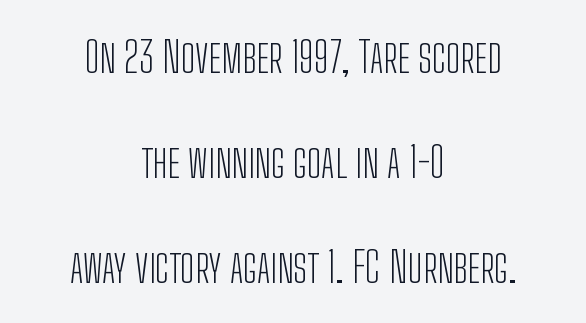
The image shows 43 px light, condensed sans-serif type, upright; set centered, loose line spacing (2.44x), normal letter spacing, not underlined; low stroke contrast and a medium x-height.
